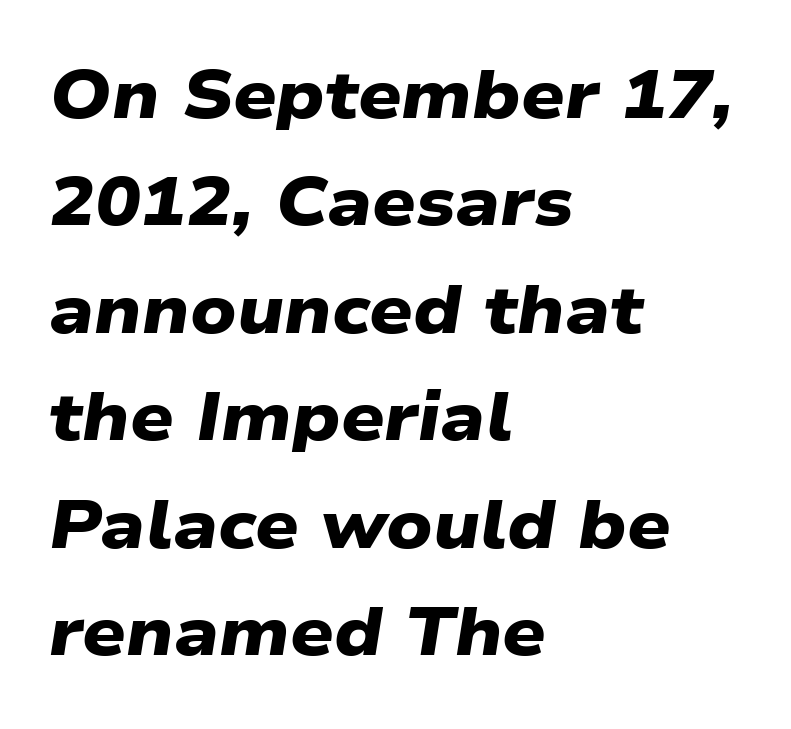
Teacher's note: observe the even left margin — that is flush-left alignment. I'd describe the lettering as bold — thick and assertive. Any mark beneath the type? The region is blank. Do the characters align in a grid? No, the font is proportional.
